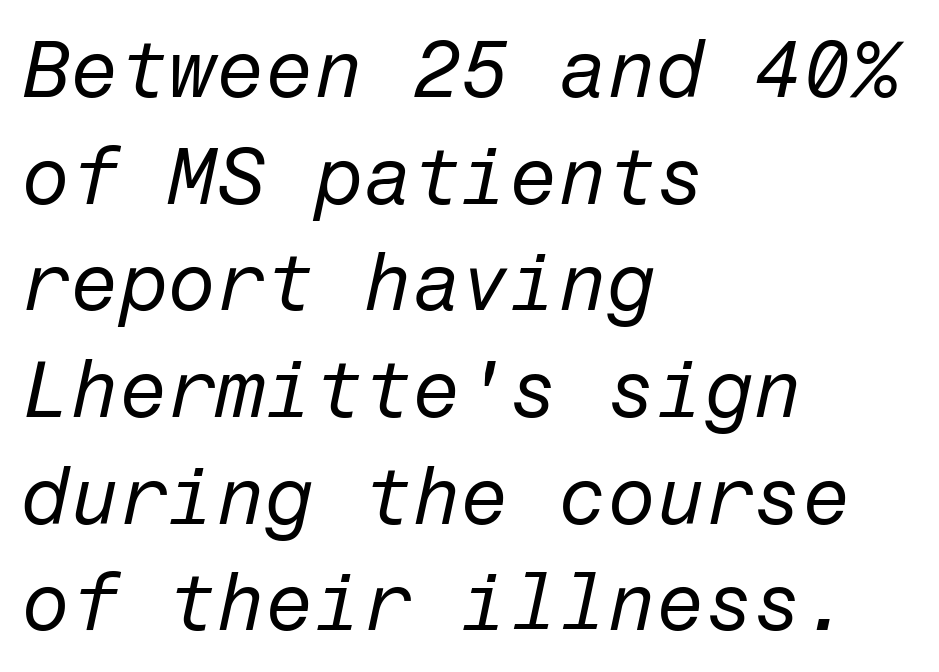
Q: Is the text bold? A: No.
Q: Is the text italic (slanted)? A: Yes, it leans right by about 12 degrees.
Q: Is the text underlined? A: No.
Q: How is the paragraph aligned? A: Left-aligned.
Q: Is the spacing between letters normal or unusually wide? A: Normal.
Q: Is the spacing between lines tight, normal or loose? A: Normal.
Q: Width (condensed, normal, or wide)? A: Normal.
Q: Stroke contrast? A: Low.
Q: x-height? A: Medium.
